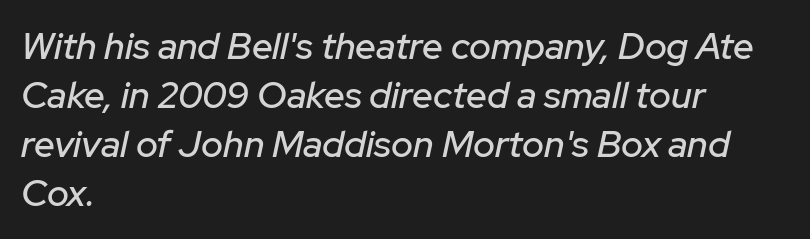
{"italic": "yes", "lean": "right", "slant_degrees": 12, "width": "normal", "stroke_contrast": "low", "x_height": "medium", "monospaced": "no", "underline": "no", "align": "left", "line_spacing": "normal", "line_spacing_ratio": 1.32, "letter_spacing": "normal", "letter_spacing_em": 0.0, "glyph_px": 37}
